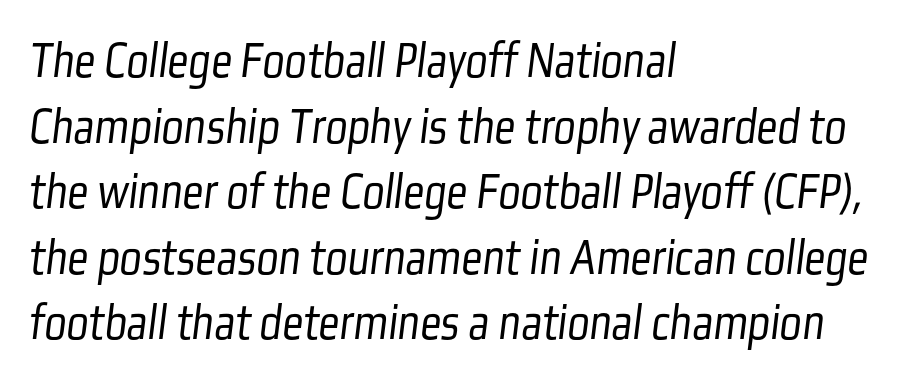
The image shows 52 px light, condensed sans-serif type; set left-aligned, normal line spacing (1.26x), normal letter spacing, not underlined; low stroke contrast and a medium x-height.
